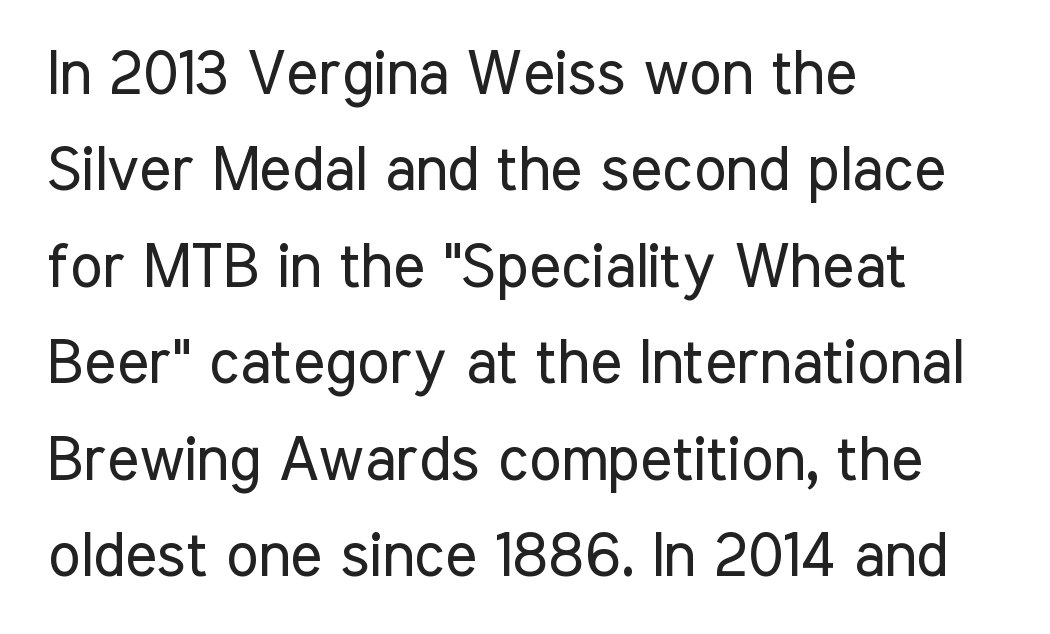
{"serif": "no", "italic": "no", "bold": "no", "weight": "regular", "width": "condensed", "stroke_contrast": "low", "x_height": "medium", "monospaced": "no", "underline": "no", "align": "left", "line_spacing": "normal", "line_spacing_ratio": 1.58, "letter_spacing": "normal", "letter_spacing_em": 0.0, "glyph_px": 61}
